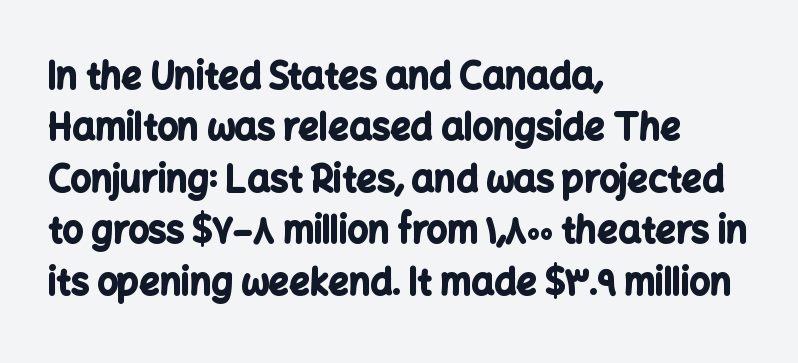
Words appear dense and cohesive because spacing is normal. This sample has the flowing, uneven cadence of proportional lettering. Underline: absent. The text was rendered using a sans face with plain stroke endings. Honestly, the row spacing looks completely unremarkable. Is there any slant? The stems are plumb.
